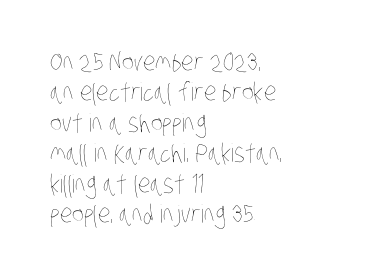
The letters look calm and open, with moderate or lighter stems. Does extra space separate the letters? No, they use regular spacing. Rule under the text: the space is simply empty. Left-aligned paragraph, ragged on the right.
